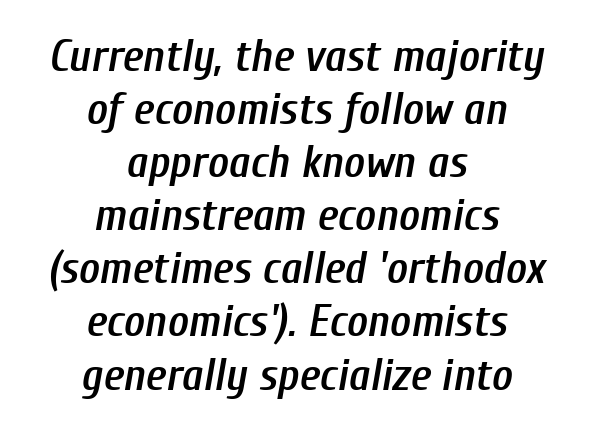
The image shows 45 px semibold, condensed type, italic (leaning right); set centered, line spacing 1.18x, normal letter spacing, not underlined; low stroke contrast and a medium x-height.
